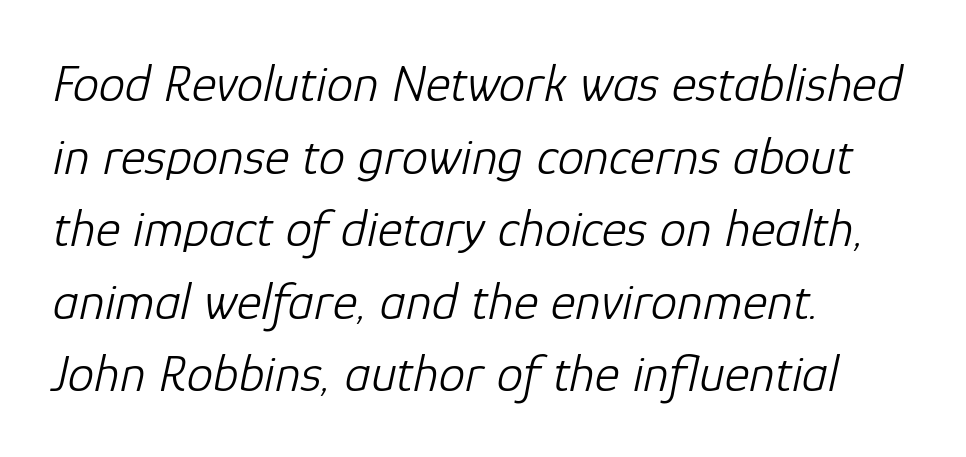
The gaps between neighbouring characters are ordinary and unremarkable. Is this a fixed-width face? No — the glyphs have proportional, varying widths. It's the slanting kind of type. No heavy texture on the line: the type isn't bold. The space beneath each line is pristine and unruled.
